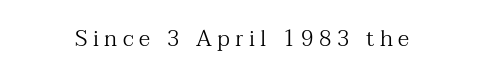
The image shows 22 px text type, upright; set unusually wide letter spacing (+0.25 em), not underlined.
